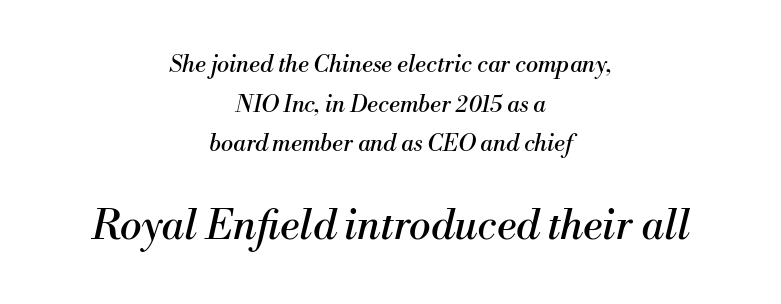
{"serif": "yes", "italic": "yes", "lean": "right", "slant_degrees": 13, "bold": "no", "weight": "regular", "width": "normal", "stroke_contrast": "medium", "x_height": "small", "monospaced": "no", "underline": "no", "align": "center", "line_spacing_ratio": 1.72, "letter_spacing": "normal", "letter_spacing_em": 0.0, "larger_block": "second", "size_ratio": 1.78, "glyph_px": 41}
